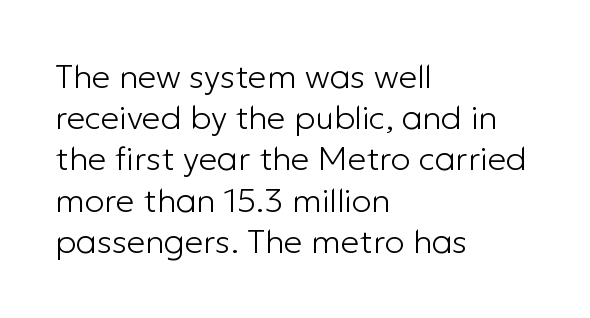
The letters carry no serifs — their stems end cleanly without finishing strokes. The font's upright variant was chosen for this text. You could not count columns in this text — the font is proportionally spaced. Letters rest on an invisible, unmarked baseline. Here the glyphs are tracked normally, forming tight word shapes.
